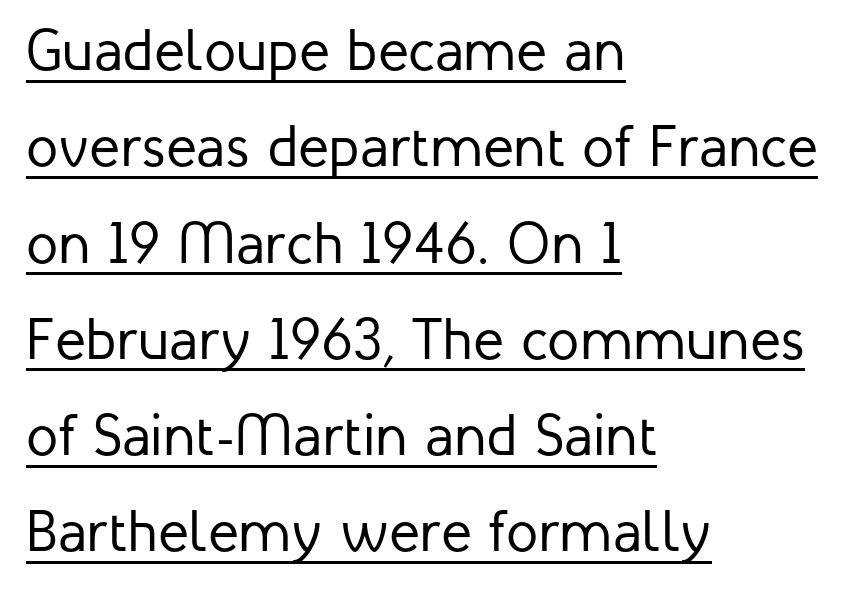
These lines keep a tight, regular rhythm from letter to letter. Here the designer chose a conventional face with non-uniform glyph widths. Looks like someone drew a line under every word here. Each stroke keeps to a modest, everyday thickness or less. It's the straight-up-and-down kind of type.
